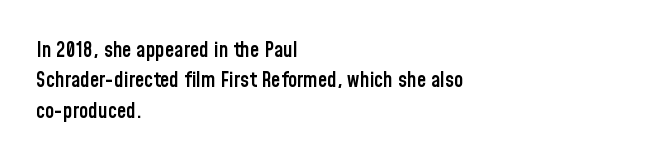
Q: Is the text bold? A: Semi-bold.
Q: Is the text italic (slanted)? A: No, it is upright.
Q: Is the text underlined? A: No.
Q: How is the paragraph aligned? A: Left-aligned.
Q: Is the spacing between letters normal or unusually wide? A: Normal.
Q: Is the spacing between lines tight, normal or loose? A: Normal.
